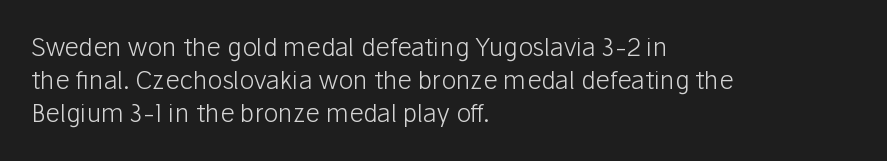
The image shows 25 px text type, upright; set left-aligned, normal line spacing (1.33x), normal letter spacing, not underlined.
